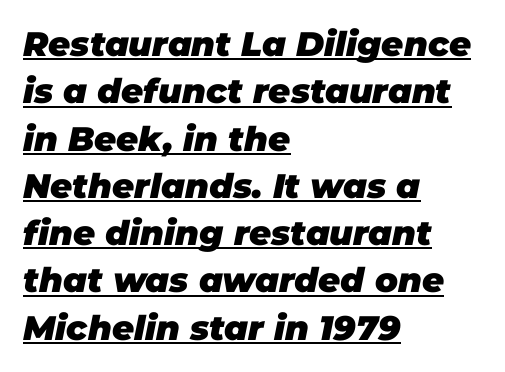
The image shows 34 px heavy type, italic (leaning right); set left-aligned, normal line spacing (1.39x), normal letter spacing, underlined; low stroke contrast and a large x-height.
